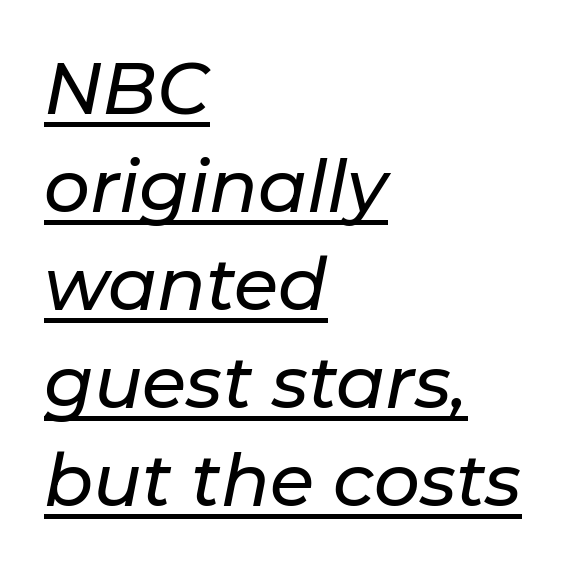
Q: Is the text italic (slanted)? A: Yes, it leans right by about 11 degrees.
Q: Is the text underlined? A: Yes.
Q: How is the paragraph aligned? A: Left-aligned.
Q: Is the spacing between letters normal or unusually wide? A: Normal.
Q: Is the spacing between lines tight, normal or loose? A: Normal.
Q: Width (condensed, normal, or wide)? A: Normal.
Q: Stroke contrast? A: Low.
Q: x-height? A: Medium.
Q: Monospaced? A: No.
